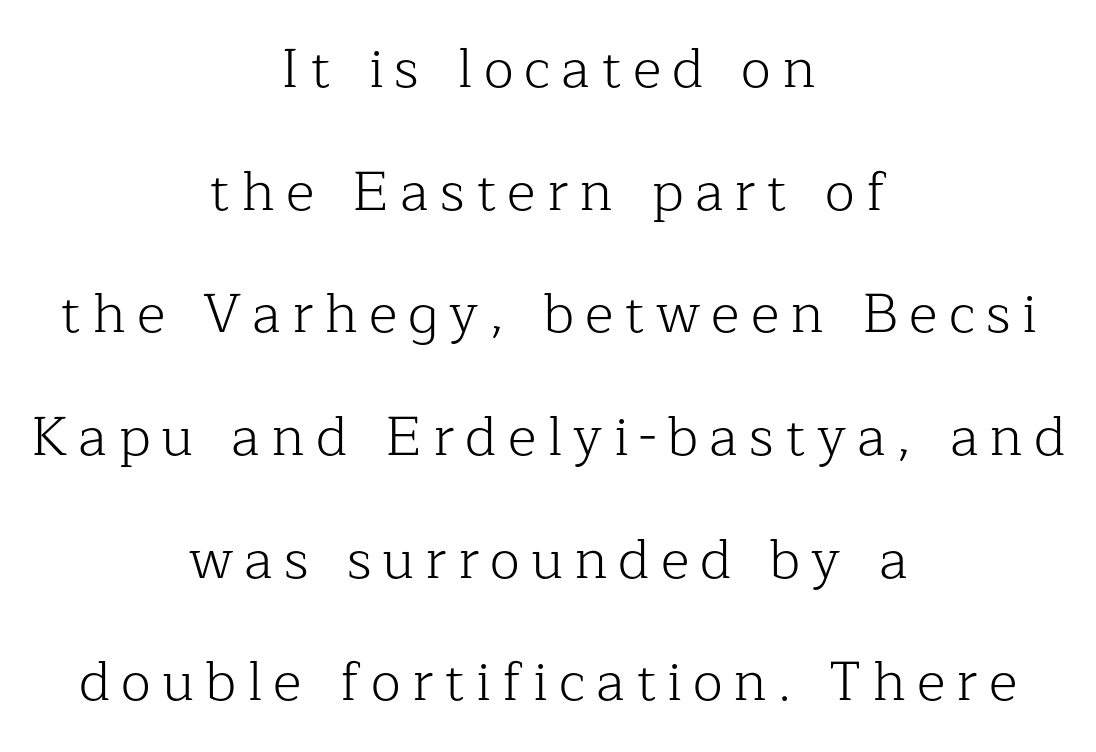
The image shows 55 px light serif type, upright; set centered, loose line spacing (2.23x), unusually wide letter spacing (+0.2 em), not underlined; low stroke contrast and a medium x-height.
